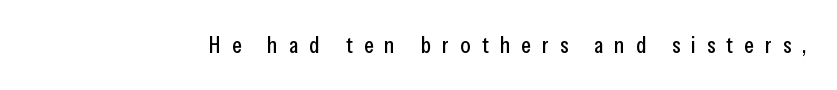
{"italic": "no", "underline": "no", "letter_spacing": "wide", "letter_spacing_em": 0.49, "glyph_px": 23}
